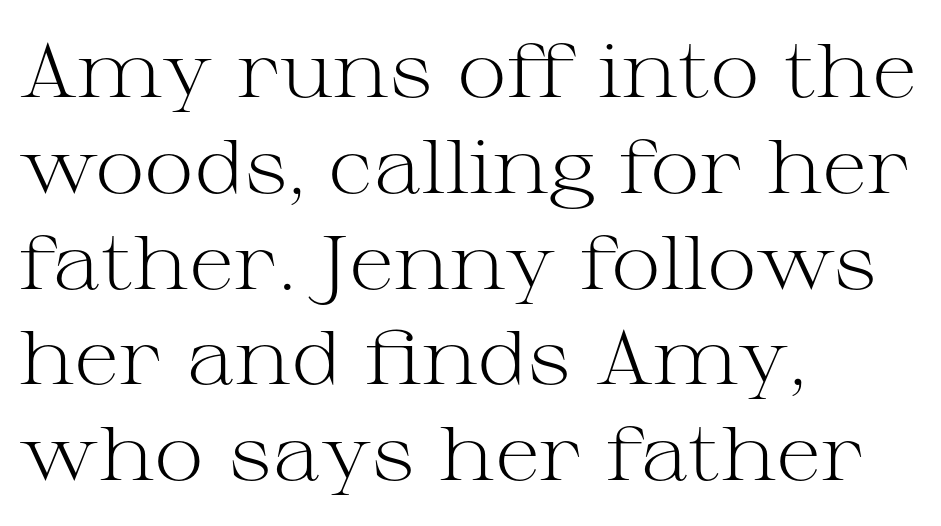
Q: Is the text bold? A: No.
Q: Is the text italic (slanted)? A: No, it is upright.
Q: Is the typeface a serif or a sans-serif typeface? A: Serif.
Q: Is the text underlined? A: No.
Q: How is the paragraph aligned? A: Left-aligned.
Q: Is the spacing between letters normal or unusually wide? A: Normal.
Q: Is the spacing between lines tight, normal or loose? A: Normal.
Q: Width (condensed, normal, or wide)? A: Wide.
Q: Stroke contrast? A: Medium.
Q: x-height? A: Medium.
Q: Monospaced? A: No.
